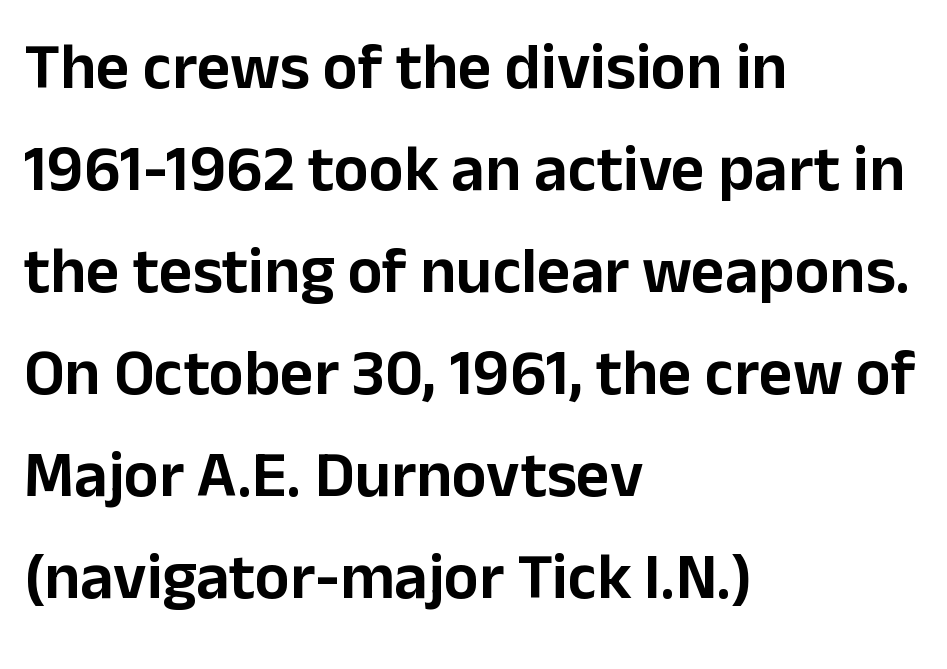
The image shows 65 px sans-serif type, upright; set left-aligned, normal line spacing (1.57x), normal letter spacing, not underlined; low stroke contrast and a medium x-height.
